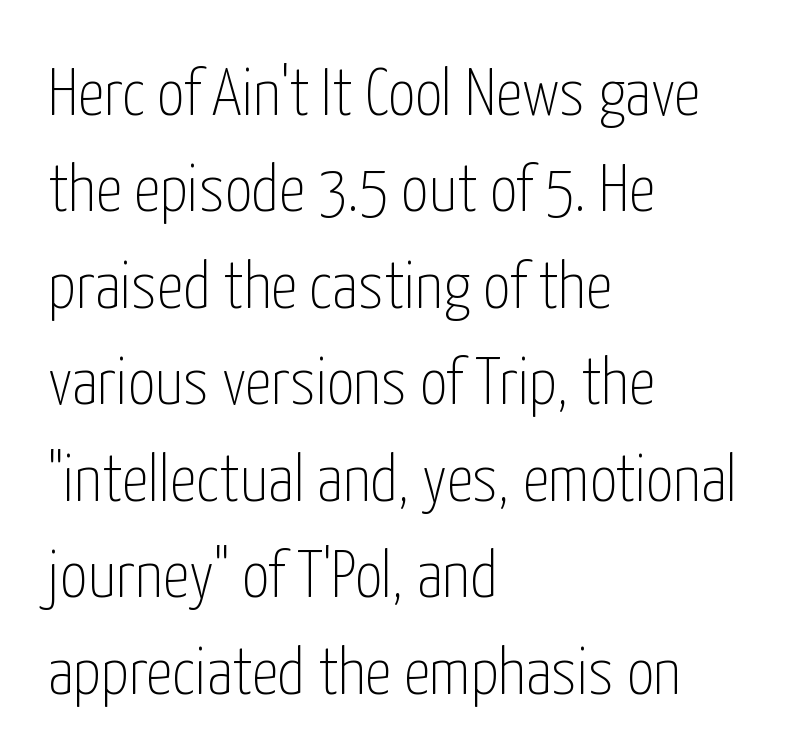
The image shows 67 px thin, condensed sans-serif type, upright; set left-aligned, normal line spacing (1.44x), normal letter spacing, not underlined; low stroke contrast and a medium x-height.
